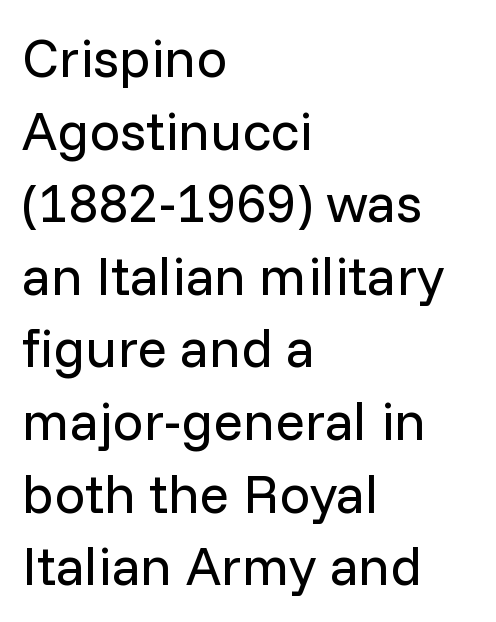
{"serif": "no", "italic": "no", "bold": "no", "weight": "regular", "width": "normal", "stroke_contrast": "low", "x_height": "medium", "monospaced": "no", "underline": "no", "align": "left", "line_spacing": "normal", "line_spacing_ratio": 1.32, "letter_spacing": "normal", "letter_spacing_em": 0.0, "glyph_px": 55}
